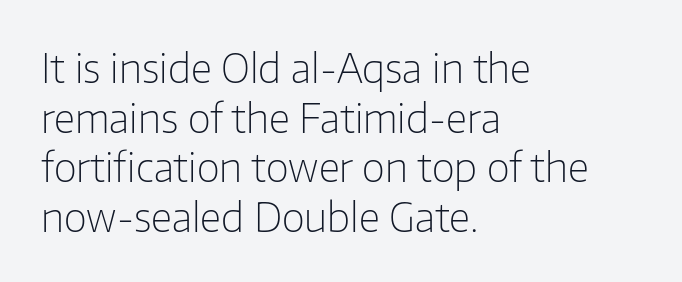
Heaviness? Minimal to ordinary, like unemphasized prose. Glyph-to-glyph distance matches everyday printed text. Quick note: underline off. Spacing verdict: proportional, widths tailored to each character. Each line starts at the same left margin while the right side varies. Check where the strokes stop: nothing finishes them off — pure sans.
